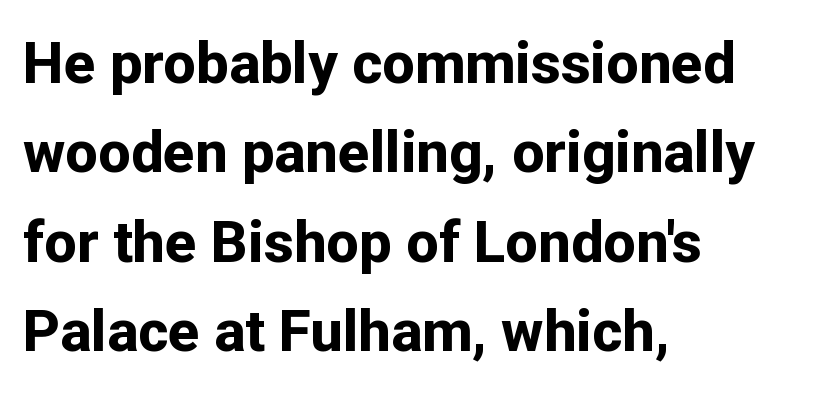
{"serif": "no", "italic": "no", "bold": "yes", "weight": "bold", "width": "normal", "stroke_contrast": "low", "x_height": "medium", "monospaced": "no", "underline": "no", "align": "left", "line_spacing": "normal", "line_spacing_ratio": 1.54, "letter_spacing": "normal", "letter_spacing_em": 0.0, "glyph_px": 58}
